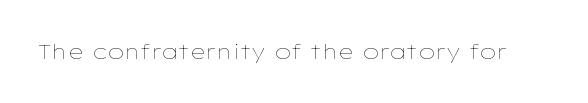
The image shows 21 px text type, upright; set normal letter spacing, not underlined.
